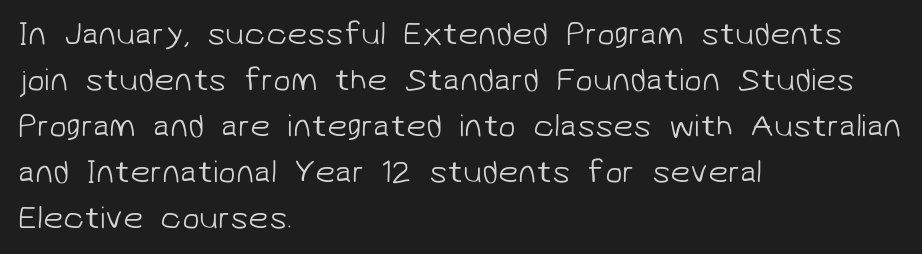
{"serif": "no", "bold": "no", "weight": "light", "width": "normal", "stroke_contrast": "low", "x_height": "medium", "monospaced": "no", "underline": "no", "align": "left", "line_spacing": "normal", "line_spacing_ratio": 1.44, "letter_spacing": "normal", "letter_spacing_em": 0.0, "glyph_px": 32}
